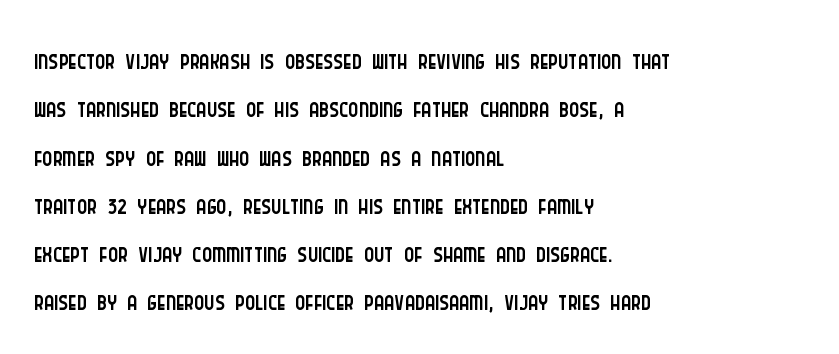
The image shows 38 px light, condensed sans-serif type, upright; set left-aligned, normal line spacing (1.27x), normal letter spacing, not underlined; low stroke contrast and a large x-height.
